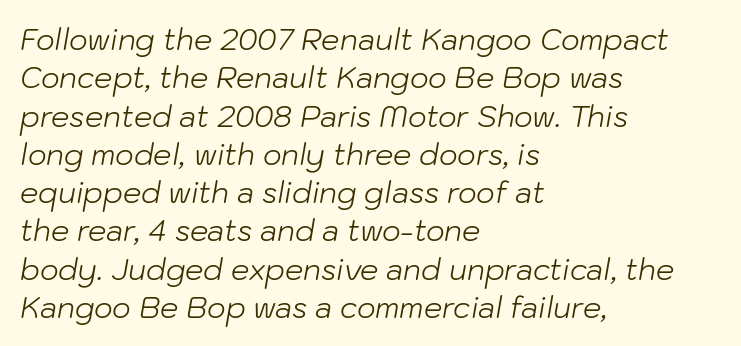
The image shows 29 px light type, italic (leaning right); set left-aligned, normal line spacing (1.32x), normal letter spacing, not underlined; low stroke contrast and a medium x-height.
